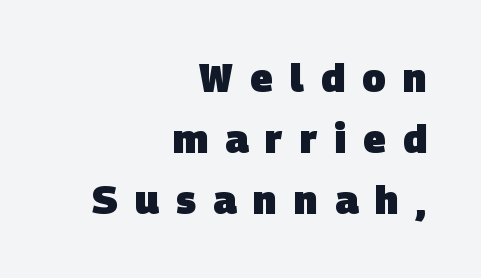
Q: Is the text bold? A: Yes.
Q: Is the typeface a serif or a sans-serif typeface? A: Sans-serif.
Q: Is the text underlined? A: No.
Q: How is the paragraph aligned? A: Right-aligned.
Q: Is the spacing between letters normal or unusually wide? A: Unusually wide.
Q: Is the spacing between lines tight, normal or loose? A: Normal.
Q: Width (condensed, normal, or wide)? A: Normal.
Q: Stroke contrast? A: Low.
Q: x-height? A: Large.
Q: Monospaced? A: No.
